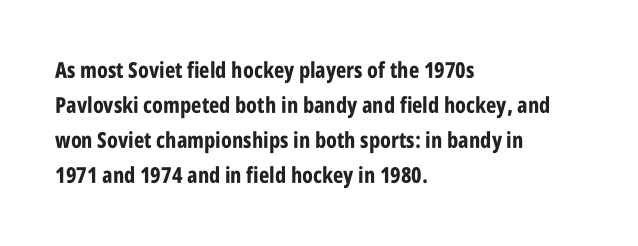
The image shows 22 px bold type, upright; set left-aligned, normal line spacing (1.59x), normal letter spacing, not underlined.
